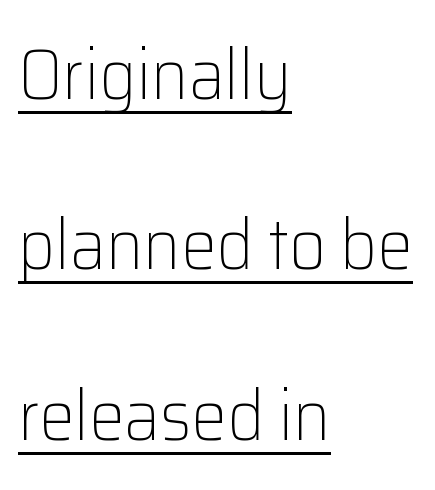
The image shows 71 px light sans-serif type, upright; set left-aligned, loose line spacing (2.4x), normal letter spacing, underlined; low stroke contrast and a medium x-height.
